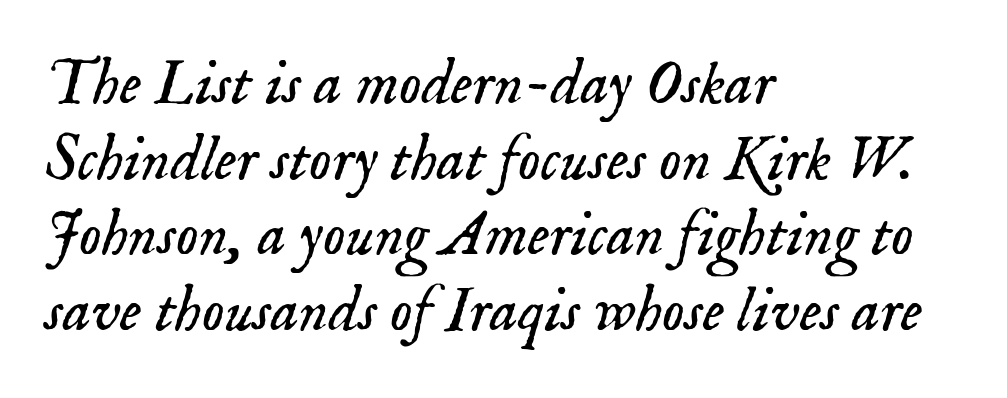
Q: Is the text bold? A: No.
Q: Is the text italic (slanted)? A: Yes, it leans right by about 18 degrees.
Q: Is the typeface a serif or a sans-serif typeface? A: Serif.
Q: Is the text underlined? A: No.
Q: How is the paragraph aligned? A: Left-aligned.
Q: Is the spacing between letters normal or unusually wide? A: Normal.
Q: Width (condensed, normal, or wide)? A: Normal.
Q: Stroke contrast? A: Low.
Q: x-height? A: Small.
Q: Monospaced? A: No.
